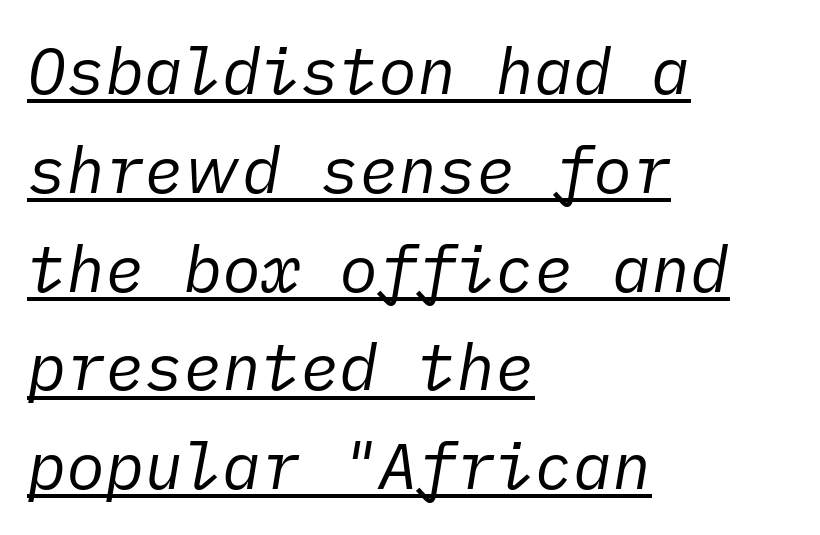
Q: Is the text bold? A: No.
Q: Is the text italic (slanted)? A: Yes, it leans right by about 10 degrees.
Q: Is the text underlined? A: Yes.
Q: How is the paragraph aligned? A: Left-aligned.
Q: Is the spacing between letters normal or unusually wide? A: Normal.
Q: Is the spacing between lines tight, normal or loose? A: Normal.
Q: Width (condensed, normal, or wide)? A: Normal.
Q: Stroke contrast? A: Low.
Q: x-height? A: Medium.
